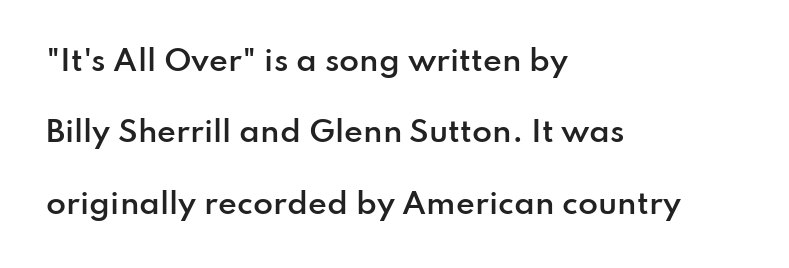
The image shows 29 px semibold sans-serif type, upright; set left-aligned, loose line spacing (2.46x), normal letter spacing, not underlined; low stroke contrast and a small x-height.
